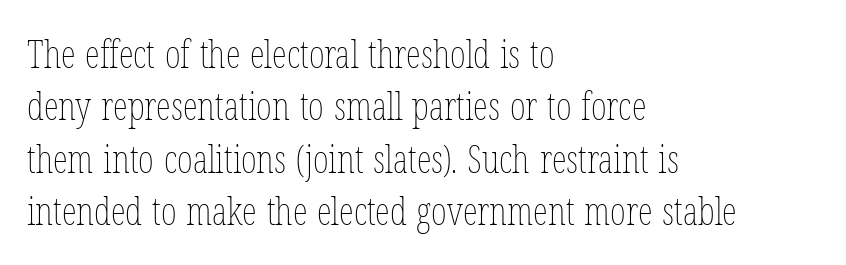
The image shows 38 px thin, condensed type, upright; set left-aligned, normal line spacing (1.38x), normal letter spacing, not underlined; low stroke contrast and a medium x-height.
